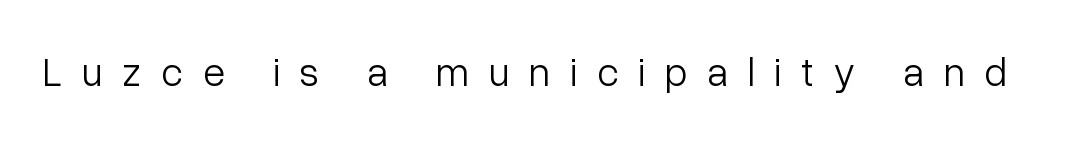
{"serif": "no", "italic": "no", "bold": "no", "weight": "light", "width": "normal", "stroke_contrast": "low", "x_height": "medium", "monospaced": "no", "underline": "no", "letter_spacing": "wide", "letter_spacing_em": 0.5, "glyph_px": 40}
